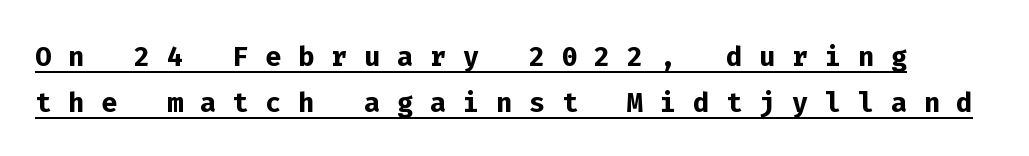
{"serif": "no", "italic": "no", "bold": "yes", "weight": "semibold", "width": "normal", "stroke_contrast": "low", "x_height": "medium", "monospaced": "yes", "underline": "yes", "line_spacing_ratio": 1.22, "letter_spacing": "wide", "letter_spacing_em": 0.44, "glyph_px": 38}
